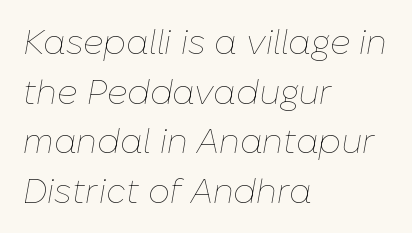
The image shows 34 px thin type, italic (leaning right); set left-aligned, normal line spacing (1.46x), normal letter spacing, not underlined; low stroke contrast and a medium x-height.
